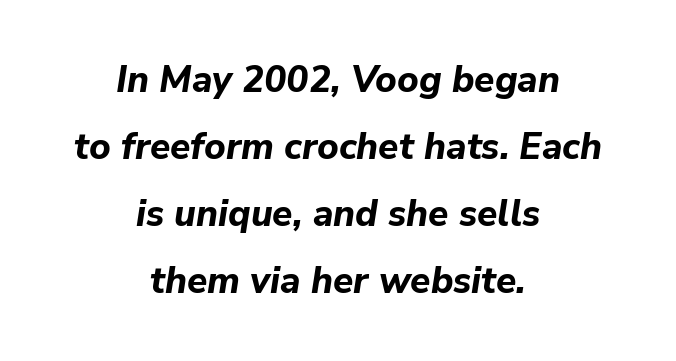
Q: Is the text bold? A: Yes.
Q: Is the text italic (slanted)? A: Yes, it leans right by about 9 degrees.
Q: Is the text underlined? A: No.
Q: How is the paragraph aligned? A: Centered.
Q: Is the spacing between letters normal or unusually wide? A: Normal.
Q: Width (condensed, normal, or wide)? A: Normal.
Q: Stroke contrast? A: Low.
Q: x-height? A: Medium.
Q: Monospaced? A: No.
